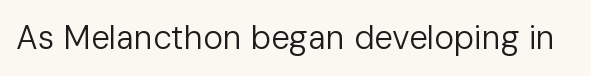
What stands out about the letter spacing? Nothing — it is the standard amount. Quick note: not italic, upright. Just letters on the line, the space beneath them empty. This is not heavy type; no bold has been used. Grotesque or geometric, the face here clearly has no serifs.
